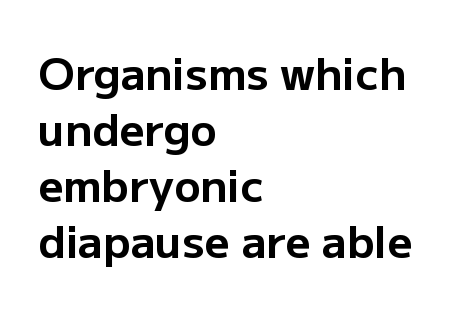
This rendering uses left alignment, leaving the right contour irregular. Normally led — the rows are evenly, conventionally spaced. Default kerning and tracking; the words read as compact shapes. The typography opts for an upright posture over an oblique one.
